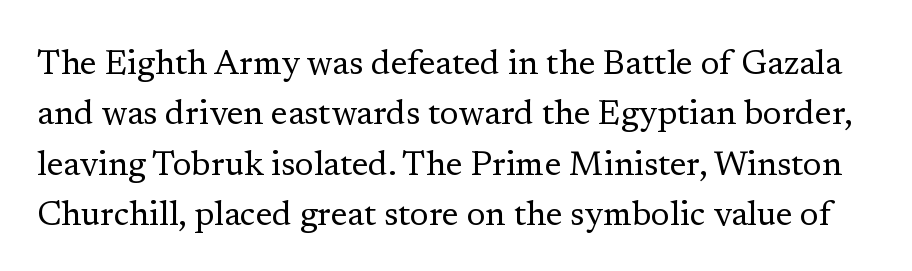
{"serif": "yes", "italic": "no", "bold": "no", "weight": "regular", "width": "normal", "stroke_contrast": "low", "x_height": "medium", "monospaced": "no", "underline": "no", "line_spacing": "normal", "line_spacing_ratio": 1.48, "letter_spacing": "normal", "letter_spacing_em": 0.0, "glyph_px": 34}
